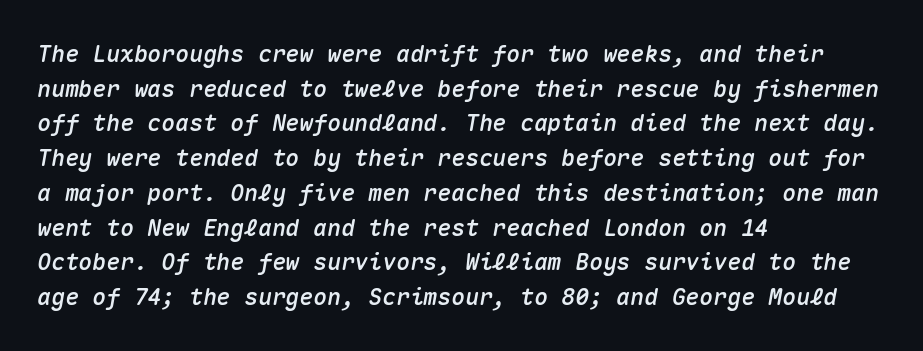
{"italic": "yes", "lean": "right", "slant_degrees": 10, "underline": "no", "align": "left", "line_spacing": "normal", "line_spacing_ratio": 1.51, "letter_spacing": "normal", "letter_spacing_em": 0.0, "glyph_px": 23}
